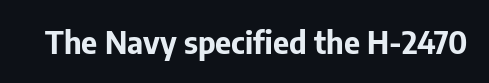
The image shows 31 px bold sans-serif type, upright; set normal letter spacing, not underlined; low stroke contrast and a medium x-height.
